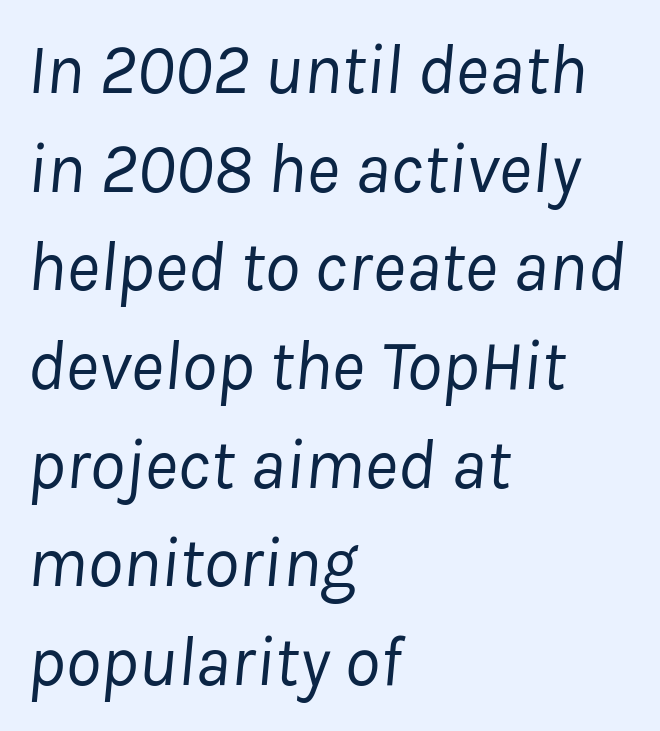
{"italic": "yes", "lean": "right", "slant_degrees": 8, "bold": "no", "weight": "regular", "width": "normal", "stroke_contrast": "low", "x_height": "medium", "monospaced": "no", "underline": "no", "align": "left", "line_spacing": "normal", "line_spacing_ratio": 1.39, "letter_spacing": "normal", "letter_spacing_em": 0.0, "glyph_px": 71}
